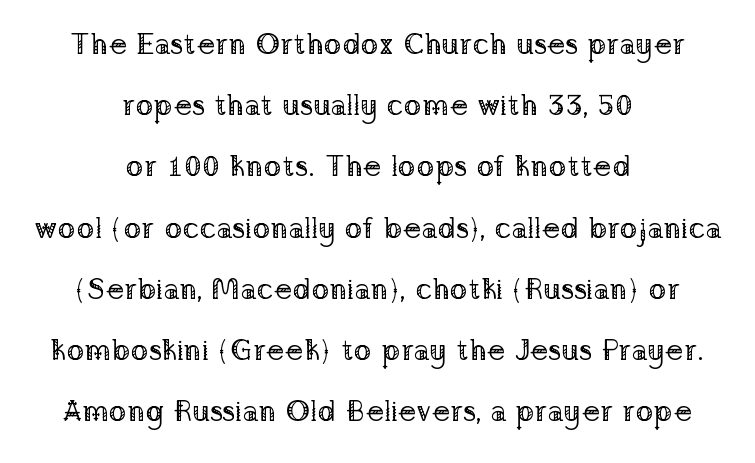
Horizontal alignment here is central, giving a formal, balanced look. These glyphs show unthickened strokes, regular width or finer. Successive baselines arrive slowly, with a big drop between each. No italicization has been applied; the sample stays upright. Typographically, this falls in the serif category. Characters follow at the spacing the type designer built in.
